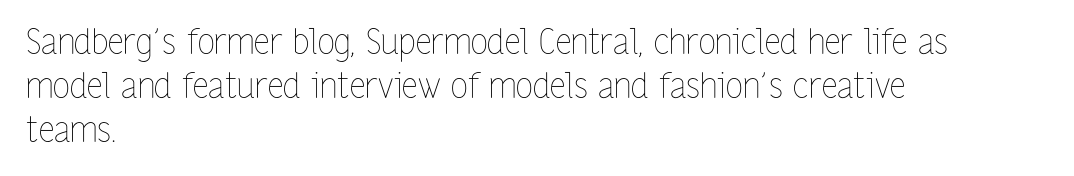
The image shows 35 px thin, condensed type, upright; set left-aligned, normal line spacing (1.26x), normal letter spacing, not underlined; low stroke contrast and a medium x-height.
